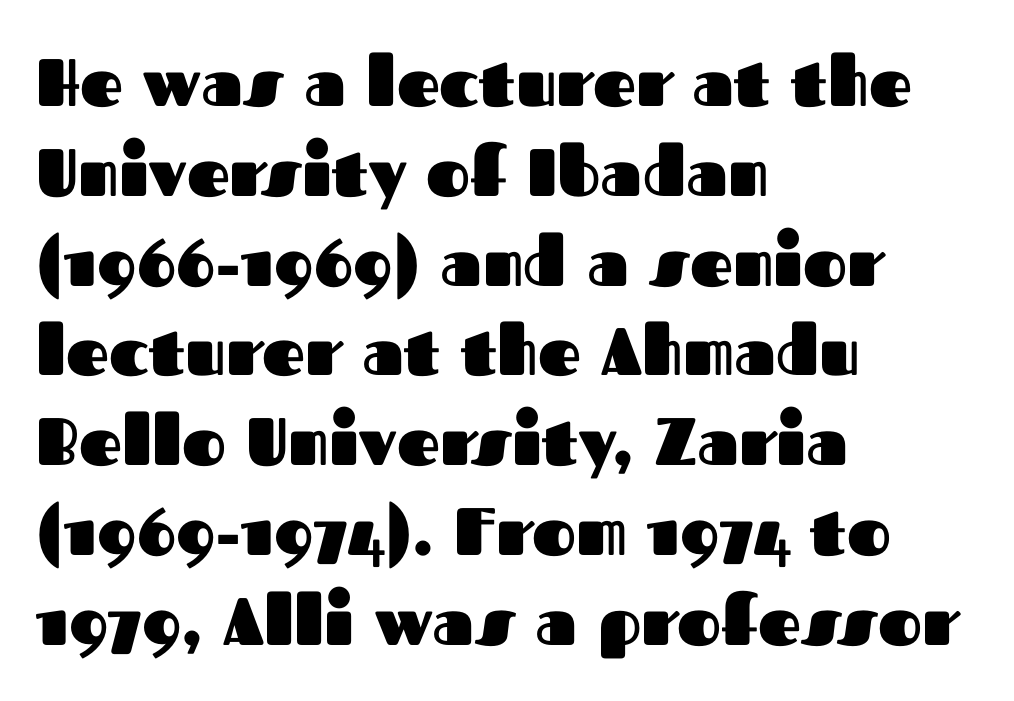
Caption: multi-line text, flush left, ragged right. Character widths vary here, with narrow letters taking less room than wide ones. Evenly set lines give the paragraph a standard silhouette. Inter-character spacing is left at the font's built-in metrics. Grotesque or geometric, the face here clearly has no serifs. The specimen reads as upright at a glance.
